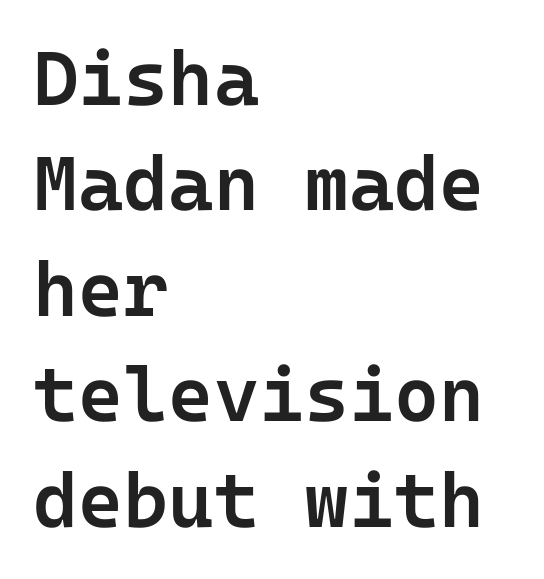
These lines are set flush left with a ragged right edge. What's the leading like? Ordinary, nothing unusual. How are the letters spaced? Ordinarily, with no added tracking. Notice how the stems are strictly vertical — no italics here.
